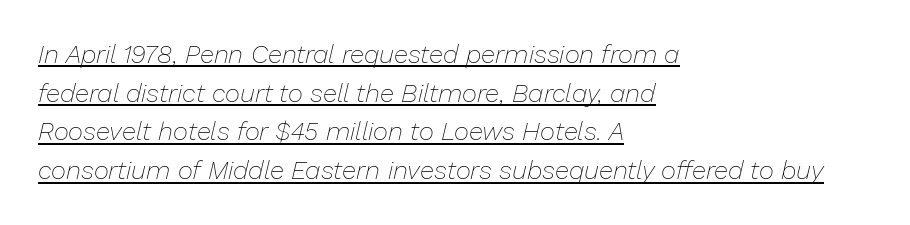
{"italic": "yes", "lean": "right", "slant_degrees": 13, "bold": "no", "underline": "yes", "align": "left", "line_spacing": "normal", "line_spacing_ratio": 1.49, "letter_spacing": "normal", "letter_spacing_em": 0.0, "glyph_px": 26}
